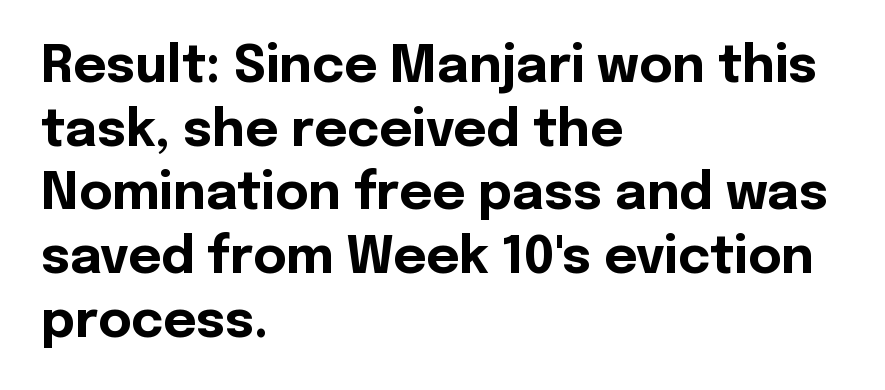
Q: Is the text bold? A: Yes.
Q: Is the text italic (slanted)? A: No, it is upright.
Q: Is the typeface a serif or a sans-serif typeface? A: Sans-serif.
Q: Is the text underlined? A: No.
Q: How is the paragraph aligned? A: Left-aligned.
Q: Is the spacing between letters normal or unusually wide? A: Normal.
Q: Is the spacing between lines tight, normal or loose? A: Normal.
Q: Width (condensed, normal, or wide)? A: Normal.
Q: x-height? A: Medium.
Q: Monospaced? A: No.
